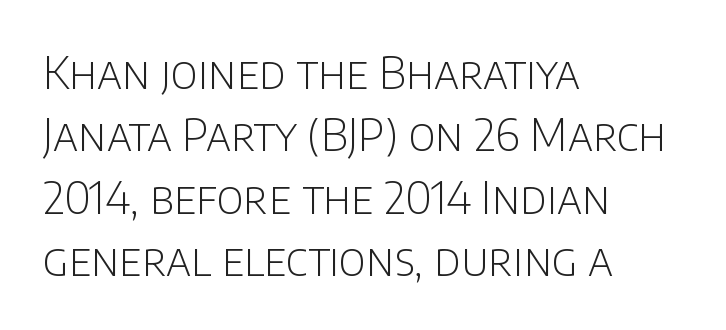
{"serif": "no", "italic": "no", "bold": "no", "weight": "light", "width": "normal", "stroke_contrast": "low", "x_height": "large", "monospaced": "no", "underline": "no", "align": "left", "line_spacing": "normal", "line_spacing_ratio": 1.42, "letter_spacing": "normal", "letter_spacing_em": 0.0, "glyph_px": 44}
